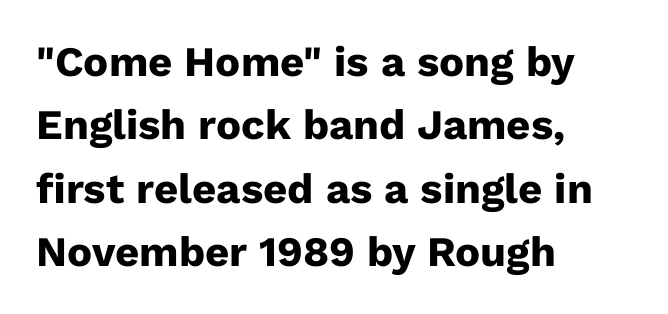
The image shows 42 px heavy sans-serif type, upright; set left-aligned, normal line spacing (1.51x), normal letter spacing, not underlined; low stroke contrast and a medium x-height.
